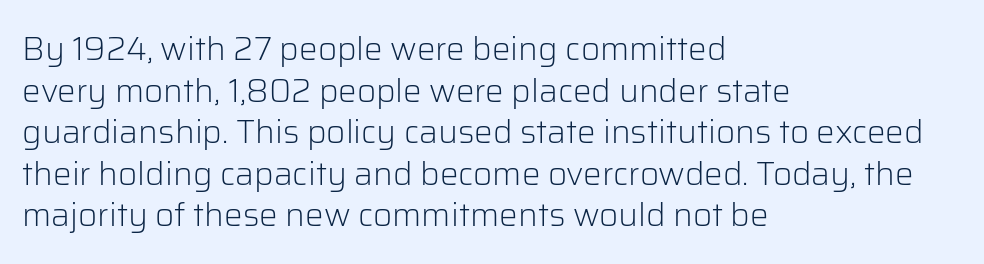
Looks like regular typesetting: each glyph gets only the width it needs. Caption: multi-line text, flush left, ragged right. Nope, no serifs anywhere on these letters. Students, note that the glyphs here touch the page at normal intervals. The string is rendered with underlining switched off.
